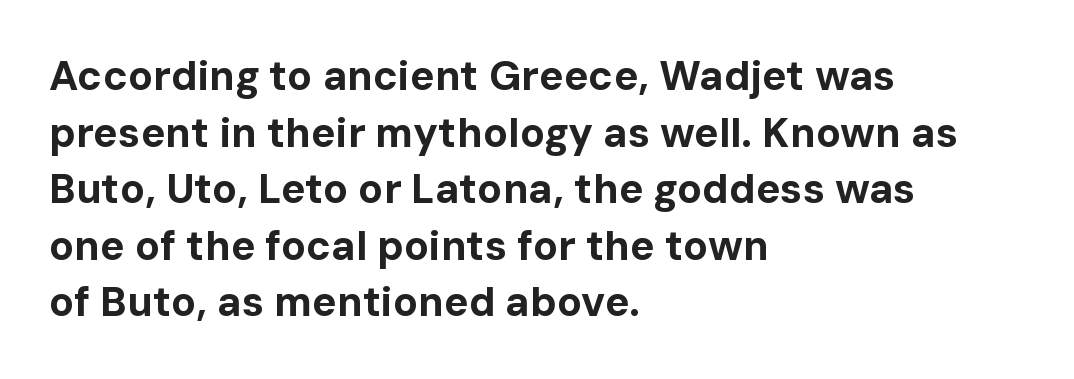
Q: Is the text bold? A: Yes.
Q: Is the text italic (slanted)? A: No, it is upright.
Q: Is the typeface a serif or a sans-serif typeface? A: Sans-serif.
Q: Is the text underlined? A: No.
Q: How is the paragraph aligned? A: Left-aligned.
Q: Is the spacing between letters normal or unusually wide? A: Normal.
Q: Is the spacing between lines tight, normal or loose? A: Normal.
Q: Width (condensed, normal, or wide)? A: Normal.
Q: Stroke contrast? A: Low.
Q: x-height? A: Medium.
Q: Monospaced? A: No.
